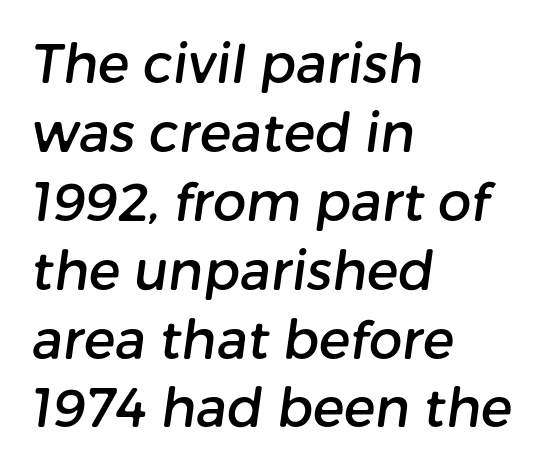
Q: Is the typeface a serif or a sans-serif typeface? A: Sans-serif.
Q: Is the text underlined? A: No.
Q: How is the paragraph aligned? A: Left-aligned.
Q: Is the spacing between letters normal or unusually wide? A: Normal.
Q: Is the spacing between lines tight, normal or loose? A: Normal.
Q: Width (condensed, normal, or wide)? A: Normal.
Q: Stroke contrast? A: Low.
Q: x-height? A: Medium.
Q: Monospaced? A: No.
